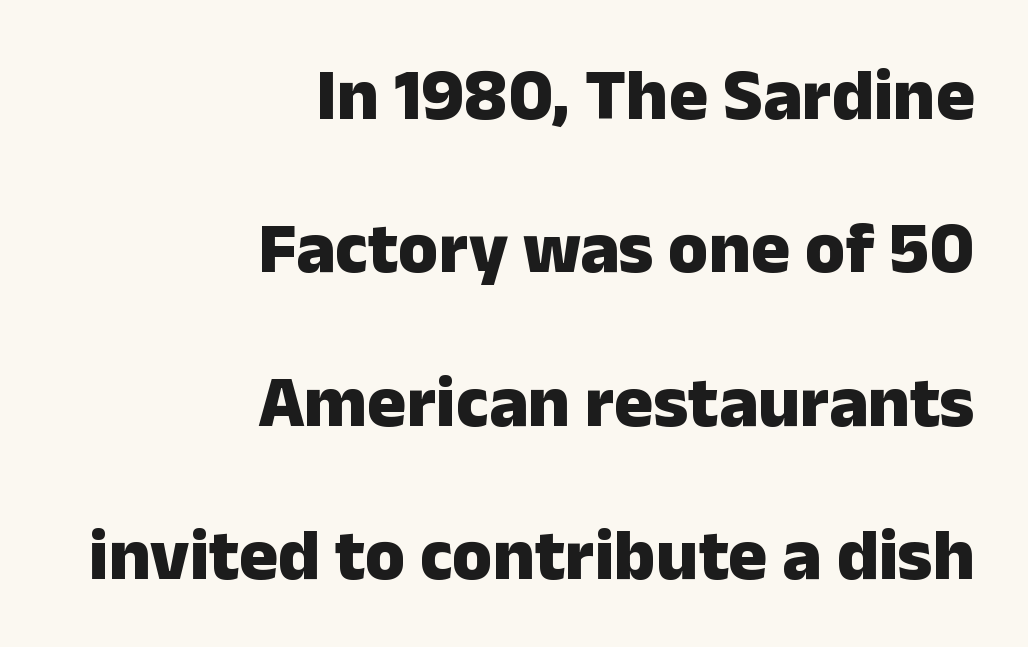
The image shows 73 px heavy sans-serif type, upright; set right-aligned, loose line spacing (2.1x), normal letter spacing, not underlined; low stroke contrast and a medium x-height.
